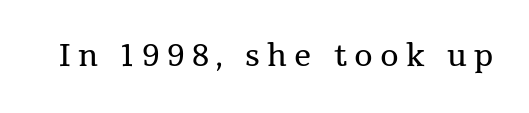
{"serif": "yes", "italic": "no", "bold": "no", "weight": "regular", "width": "normal", "stroke_contrast": "medium", "x_height": "medium", "monospaced": "no", "underline": "no", "letter_spacing": "wide", "letter_spacing_em": 0.24, "glyph_px": 30}
